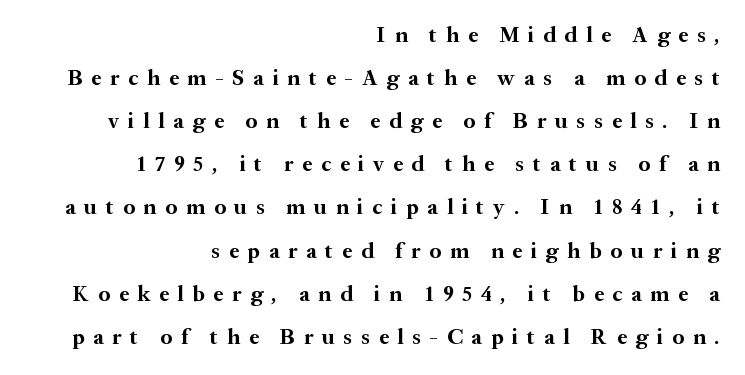
{"italic": "no", "bold": "yes", "underline": "no", "align": "right", "line_spacing": "loose", "line_spacing_ratio": 1.96, "letter_spacing": "wide", "letter_spacing_em": 0.4, "glyph_px": 22}
